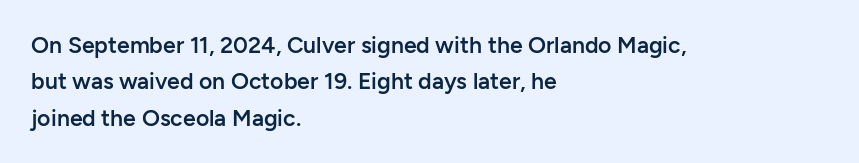
Q: Is the text bold? A: Semi-bold.
Q: Is the text italic (slanted)? A: No, it is upright.
Q: Is the text underlined? A: No.
Q: How is the paragraph aligned? A: Left-aligned.
Q: Is the spacing between letters normal or unusually wide? A: Normal.
Q: Is the spacing between lines tight, normal or loose? A: Normal.
